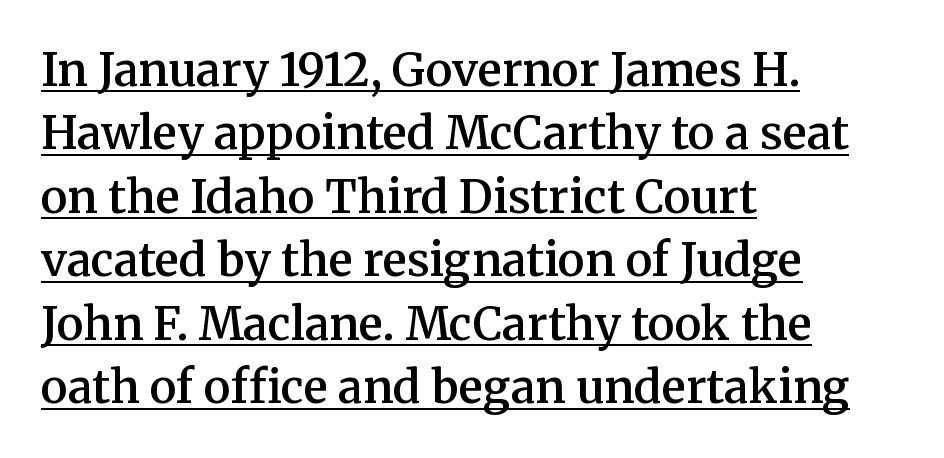
Spacing verdict: proportional, widths tailored to each character. The lettering holds an erect, upright posture throughout. The letters carry serifs — small finishing strokes at the ends of their stems. The paragraph has a hard left edge and a soft right edge. Tracking value appears to be zero — textbook default spacing.
